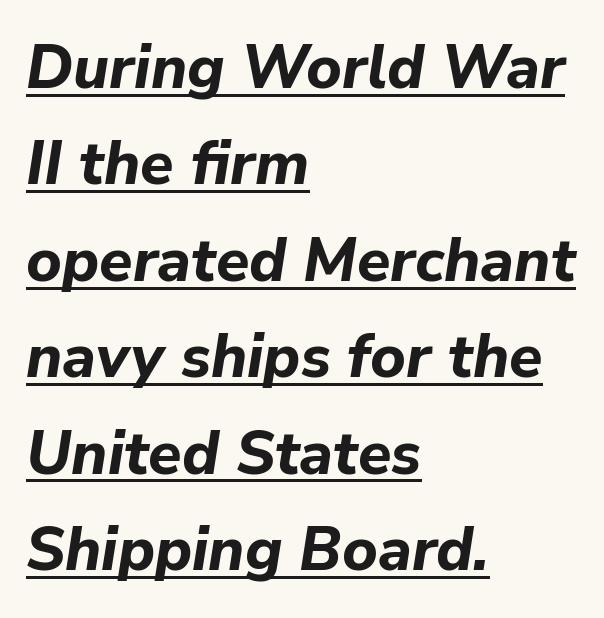
Q: Is the text bold? A: Yes.
Q: Is the text italic (slanted)? A: Yes, it leans right by about 9 degrees.
Q: Is the text underlined? A: Yes.
Q: How is the paragraph aligned? A: Left-aligned.
Q: Is the spacing between letters normal or unusually wide? A: Normal.
Q: Is the spacing between lines tight, normal or loose? A: Normal.
Q: Width (condensed, normal, or wide)? A: Normal.
Q: Stroke contrast? A: Low.
Q: x-height? A: Medium.
Q: Monospaced? A: No.
